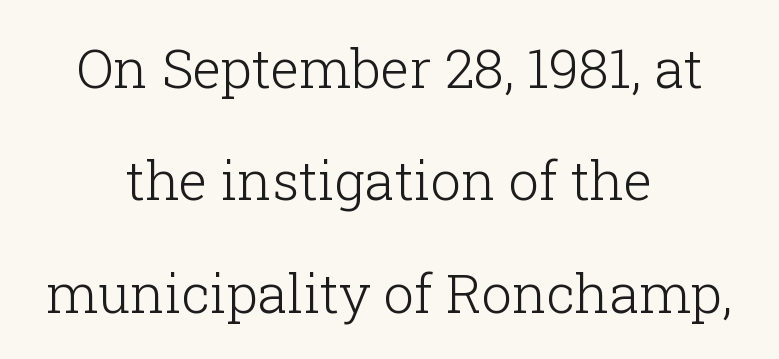
Baseline-to-baseline distance is far greater than the letter height. Default kerning and tracking; the words read as compact shapes. Weight class: somewhere from thin through regular. Spacing verdict: proportional, widths tailored to each character.
